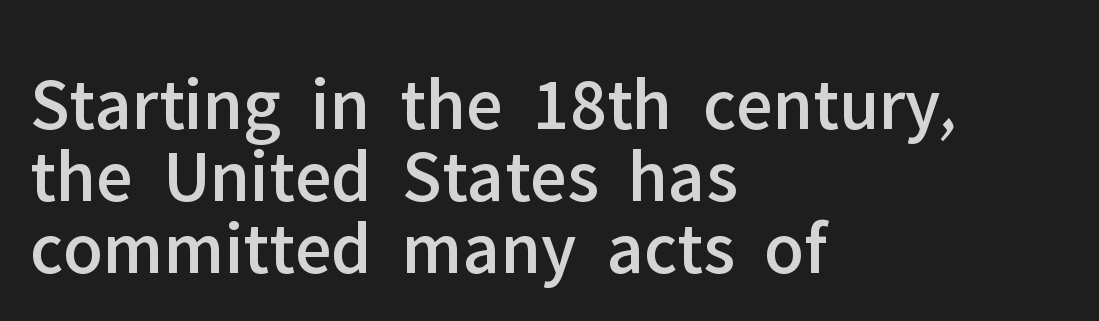
The image shows 75 px sans-serif type, upright; set left-aligned, tight line spacing (0.96x), normal letter spacing, not underlined; low stroke contrast and a medium x-height.
